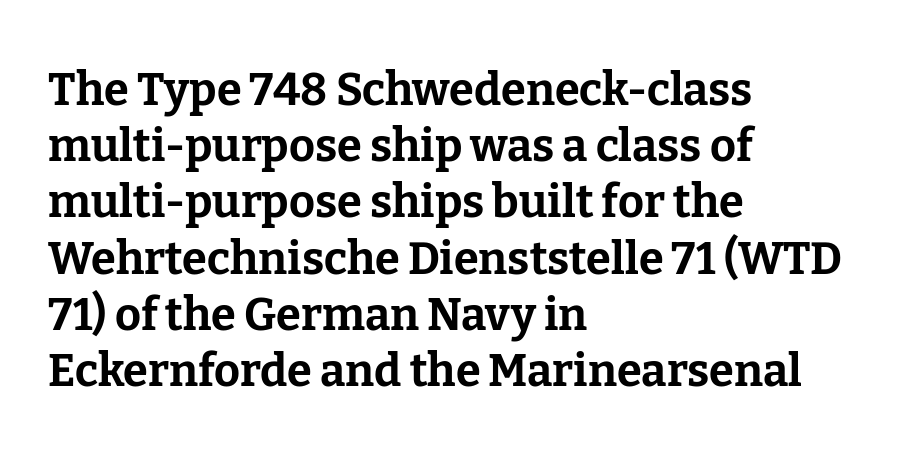
This is roman type, the default non-slanted kind. The font is running at its bold setting. Summary of vertical rhythm: regular, with standard interline spacing. Is this a fixed-width face? No — the glyphs have proportional, varying widths. Characters follow at the spacing the type designer built in.
